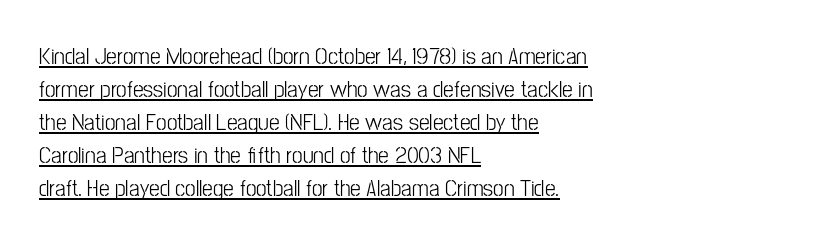
{"italic": "no", "bold": "no", "underline": "yes", "align": "left", "line_spacing": "normal", "line_spacing_ratio": 1.37, "letter_spacing": "normal", "letter_spacing_em": 0.0, "glyph_px": 24}
